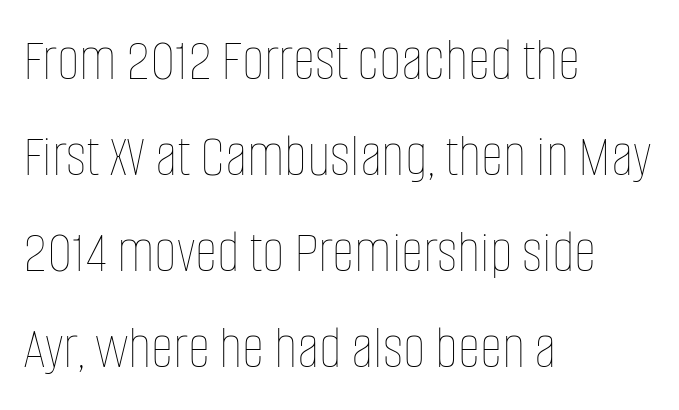
{"italic": "no", "bold": "no", "weight": "thin", "width": "condensed", "stroke_contrast": "low", "x_height": "large", "monospaced": "no", "underline": "no", "align": "left", "line_spacing": "normal", "line_spacing_ratio": 1.55, "letter_spacing": "normal", "letter_spacing_em": 0.0, "glyph_px": 62}
